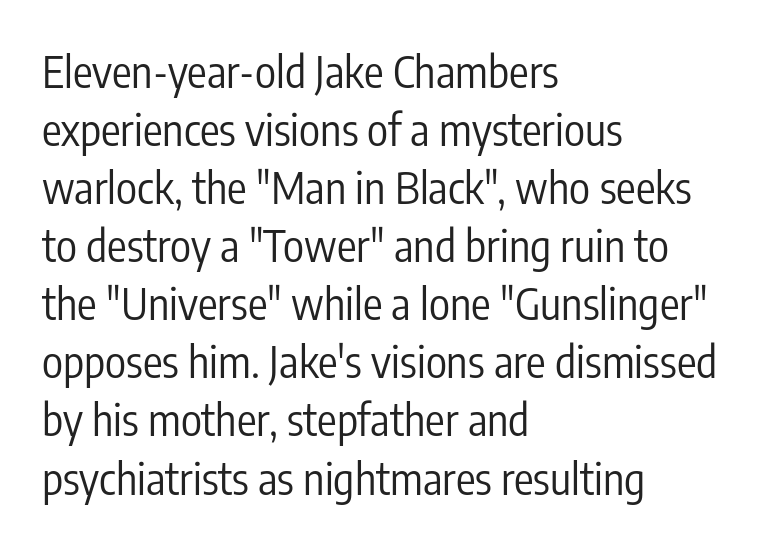
Ink coverage per letter is moderate at most. Unmarked baselines from the first word to the last. The rendering uses natural spacing where letterforms have individual widths. Classification — sans serif.
